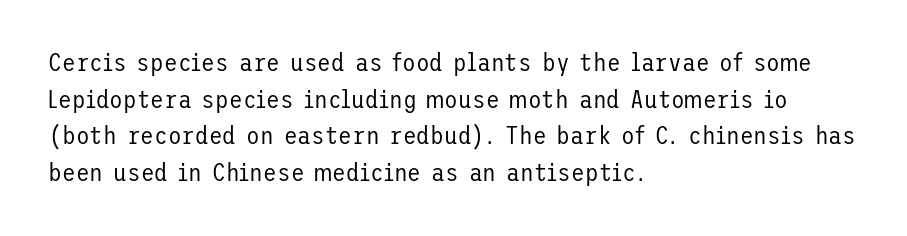
The image shows 25 px text type, upright; set left-aligned, normal line spacing (1.47x), normal letter spacing, not underlined.
